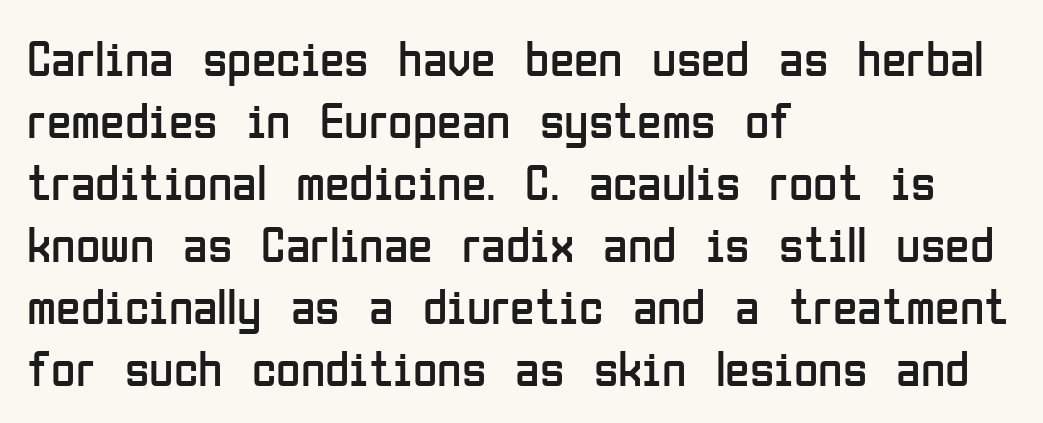
{"serif": "no", "italic": "no", "bold": "no", "weight": "regular", "width": "condensed", "stroke_contrast": "low", "x_height": "medium", "monospaced": "no", "underline": "no", "align": "left", "line_spacing_ratio": 1.24, "letter_spacing": "normal", "letter_spacing_em": 0.0, "glyph_px": 50}
